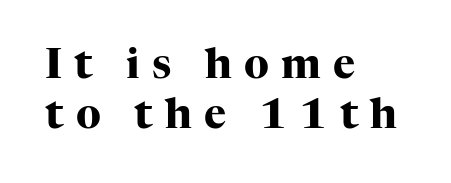
{"serif": "yes", "italic": "no", "bold": "yes", "weight": "heavy", "width": "normal", "stroke_contrast": "high", "x_height": "medium", "monospaced": "no", "underline": "no", "align": "left", "line_spacing_ratio": 1.18, "letter_spacing": "wide", "letter_spacing_em": 0.29, "glyph_px": 42}
